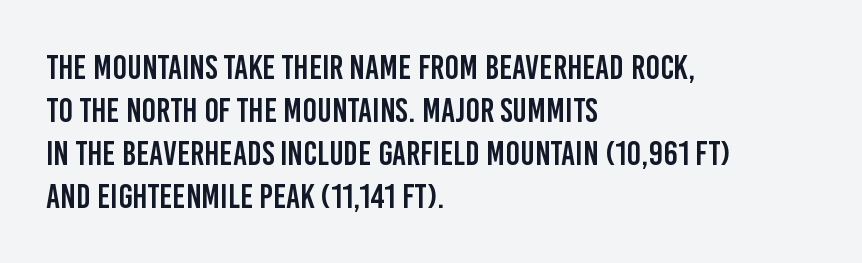
{"serif": "no", "italic": "no", "width": "condensed", "stroke_contrast": "low", "x_height": "large", "monospaced": "no", "underline": "no", "align": "left", "line_spacing": "normal", "line_spacing_ratio": 1.26, "letter_spacing": "normal", "letter_spacing_em": 0.0, "glyph_px": 34}
